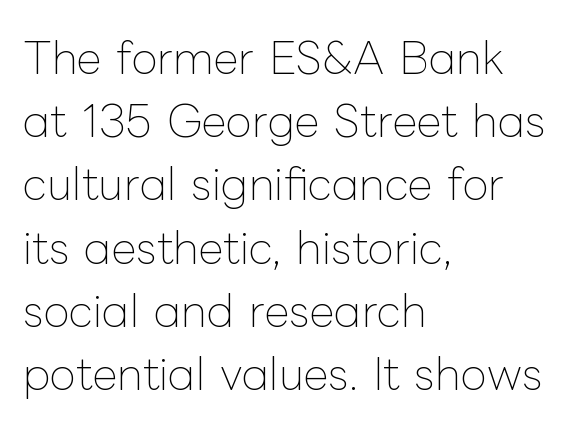
The image shows 43 px thin type, upright; set left-aligned, normal line spacing (1.47x), normal letter spacing, not underlined; low stroke contrast and a medium x-height.
